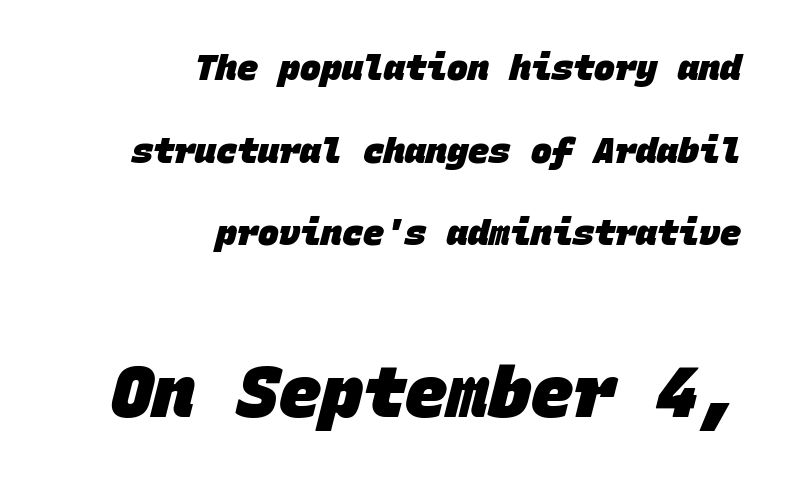
{"serif": "no", "bold": "yes", "weight": "heavy", "width": "normal", "stroke_contrast": "low", "x_height": "large", "monospaced": "yes", "underline": "no", "align": "right", "line_spacing": "loose", "line_spacing_ratio": 2.36, "letter_spacing": "normal", "letter_spacing_em": 0.0, "larger_block": "second", "size_ratio": 2.0, "glyph_px": 70}
